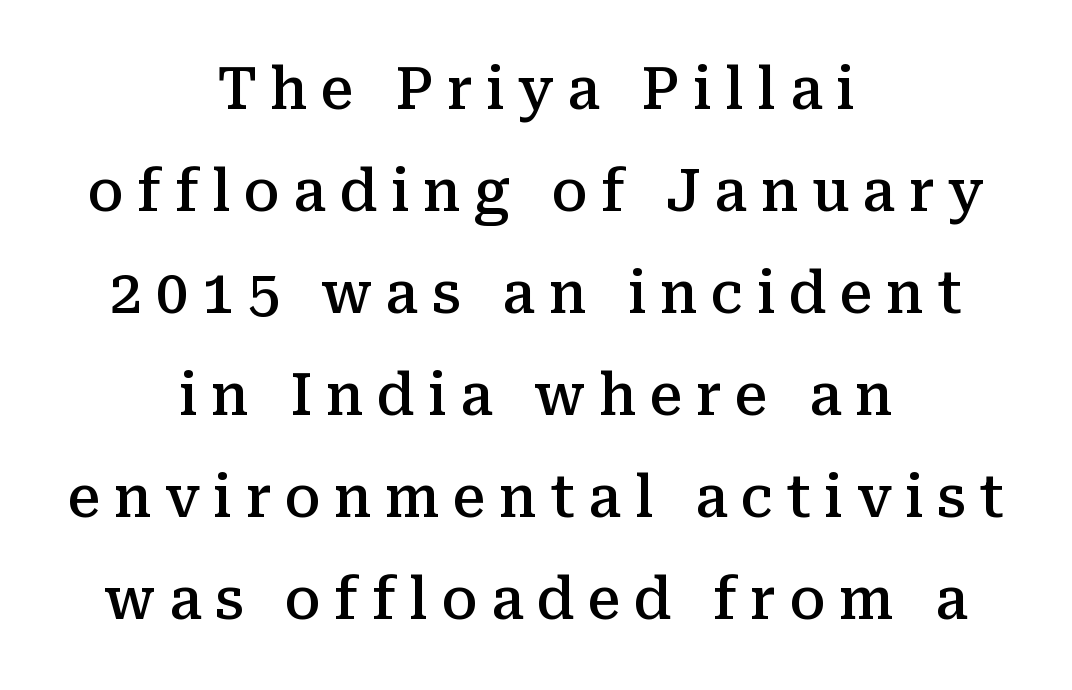
The image shows 58 px semibold serif type, upright; set centered, line spacing 1.76x, unusually wide letter spacing (+0.23 em), not underlined; medium stroke contrast and a medium x-height.
